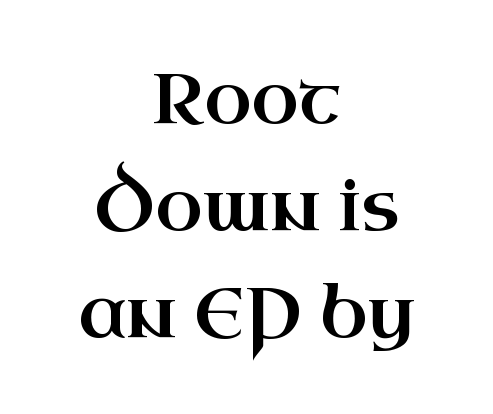
How would I describe the line gaps? Plain and ordinary. Proportional: the letters do not fall into vertical columns. The whitespace from short lines is split evenly between both sides. When letters stand straight like this, we call the style roman or upright.
